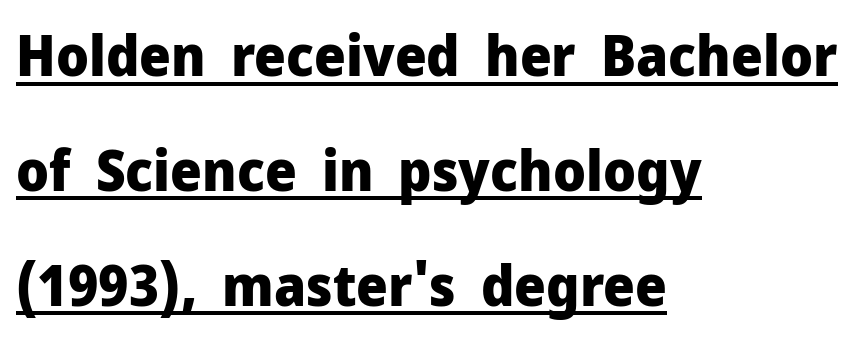
The image shows 56 px heavy sans-serif type, upright; set left-aligned, loose line spacing (2.05x), normal letter spacing, underlined; low stroke contrast and a medium x-height.
